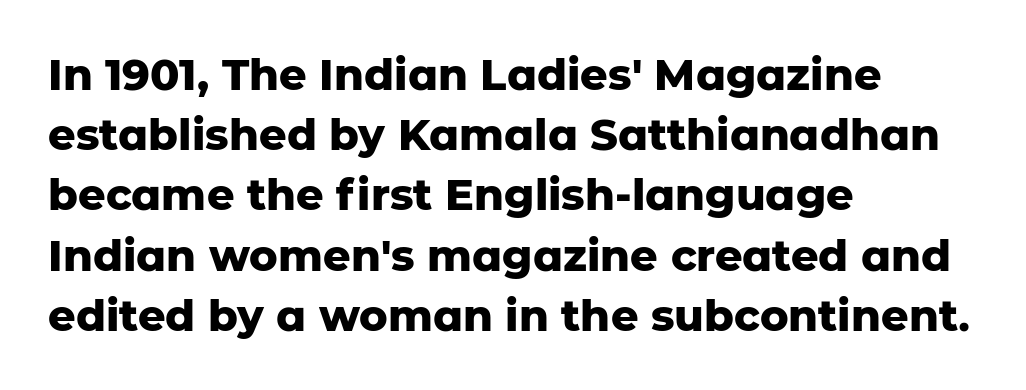
The image shows 43 px heavy sans-serif type, upright; set left-aligned, normal line spacing (1.4x), normal letter spacing, not underlined; low stroke contrast and a medium x-height.
